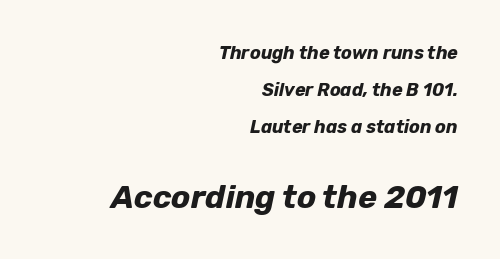
The image shows 32 px bold type, italic (leaning right); set right-aligned, loose line spacing (2.05x), normal letter spacing, not underlined; the second (bottom) block is 1.78x larger; low stroke contrast and a medium x-height.
